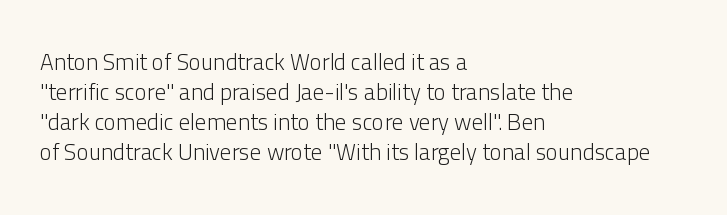
{"italic": "no", "bold": "no", "underline": "no", "align": "left", "line_spacing": "normal", "line_spacing_ratio": 1.31, "letter_spacing": "normal", "letter_spacing_em": 0.0, "glyph_px": 23}
